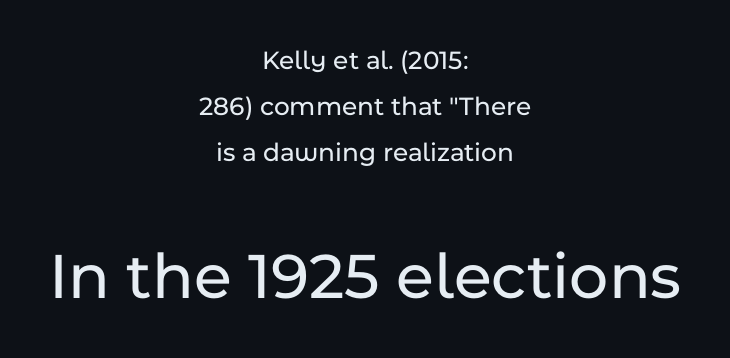
{"serif": "no", "italic": "no", "width": "normal", "stroke_contrast": "low", "x_height": "medium", "monospaced": "no", "underline": "no", "align": "center", "line_spacing": "normal", "line_spacing_ratio": 1.7, "letter_spacing": "normal", "letter_spacing_em": 0.0, "larger_block": "second", "size_ratio": 2.48, "glyph_px": 67}
